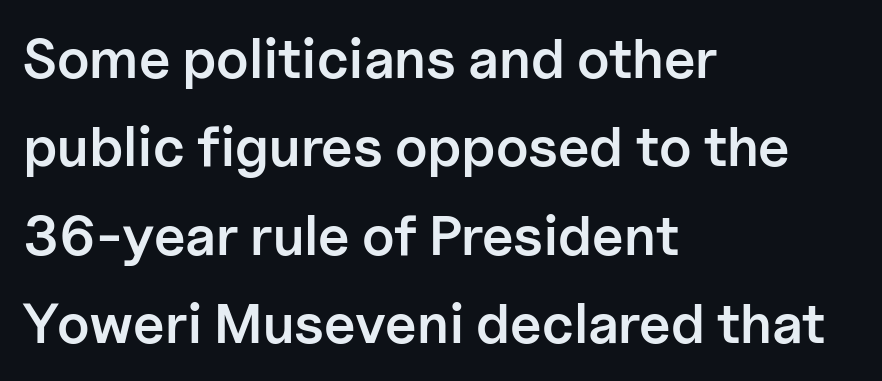
Q: Is the text bold? A: Semi-bold.
Q: Is the text italic (slanted)? A: No, it is upright.
Q: Is the typeface a serif or a sans-serif typeface? A: Sans-serif.
Q: Is the text underlined? A: No.
Q: How is the paragraph aligned? A: Left-aligned.
Q: Is the spacing between letters normal or unusually wide? A: Normal.
Q: Is the spacing between lines tight, normal or loose? A: Normal.
Q: Width (condensed, normal, or wide)? A: Normal.
Q: Stroke contrast? A: Low.
Q: x-height? A: Medium.
Q: Monospaced? A: No.
